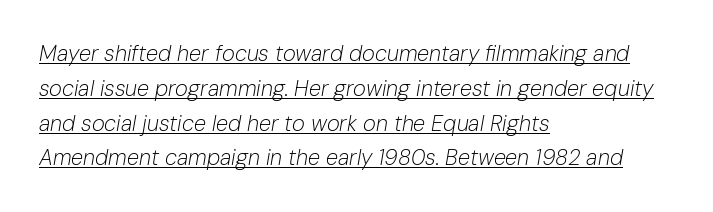
Q: Is the text bold? A: No.
Q: Is the text italic (slanted)? A: Yes, it leans right by about 10 degrees.
Q: Is the text underlined? A: Yes.
Q: How is the paragraph aligned? A: Left-aligned.
Q: Is the spacing between letters normal or unusually wide? A: Normal.
Q: Is the spacing between lines tight, normal or loose? A: Normal.
